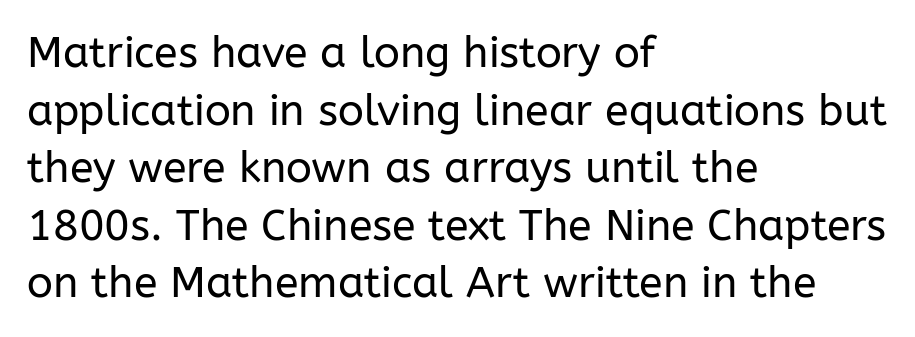
The text block is weighted toward the left margin, trailing off unevenly rightward. Glance below the letters and you will spot only blank space. Nothing heavy about these letters — not bold at all. Upright lettering throughout.
